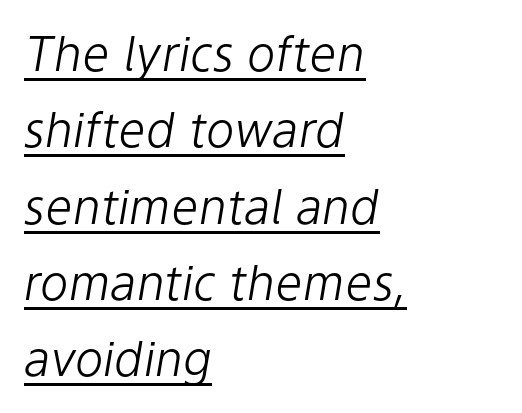
{"italic": "yes", "lean": "right", "slant_degrees": 9, "bold": "no", "weight": "light", "width": "normal", "stroke_contrast": "low", "x_height": "medium", "monospaced": "no", "underline": "yes", "align": "left", "line_spacing": "normal", "line_spacing_ratio": 1.59, "letter_spacing": "normal", "letter_spacing_em": 0.0, "glyph_px": 48}
